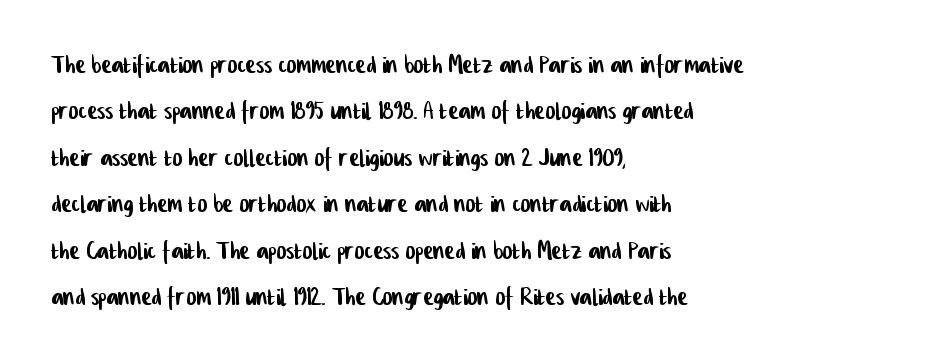
The image shows 31 px condensed sans-serif type; set left-aligned, normal line spacing (1.5x), normal letter spacing, not underlined; low stroke contrast and a medium x-height.
